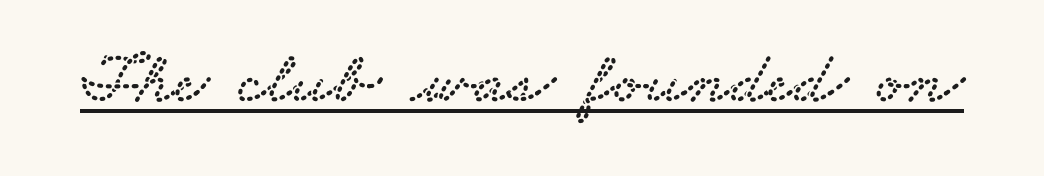
{"serif": "yes", "width": "wide", "stroke_contrast": "low", "x_height": "small", "monospaced": "no", "underline": "yes", "letter_spacing": "normal", "letter_spacing_em": 0.0, "glyph_px": 75}
